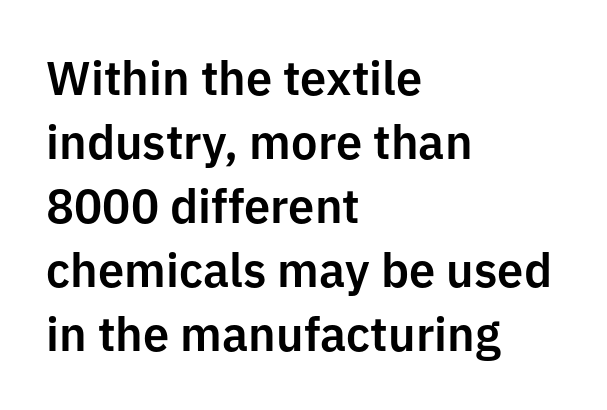
Layout note: lines flush left. The horizontal fit of the characters is conventional and even. A typesetter would call this proportional, since set widths differ per character. No word sits above an underline. Grotesque or geometric, the face here clearly has no serifs. Whoever set this chose a conventional vertical rhythm.
